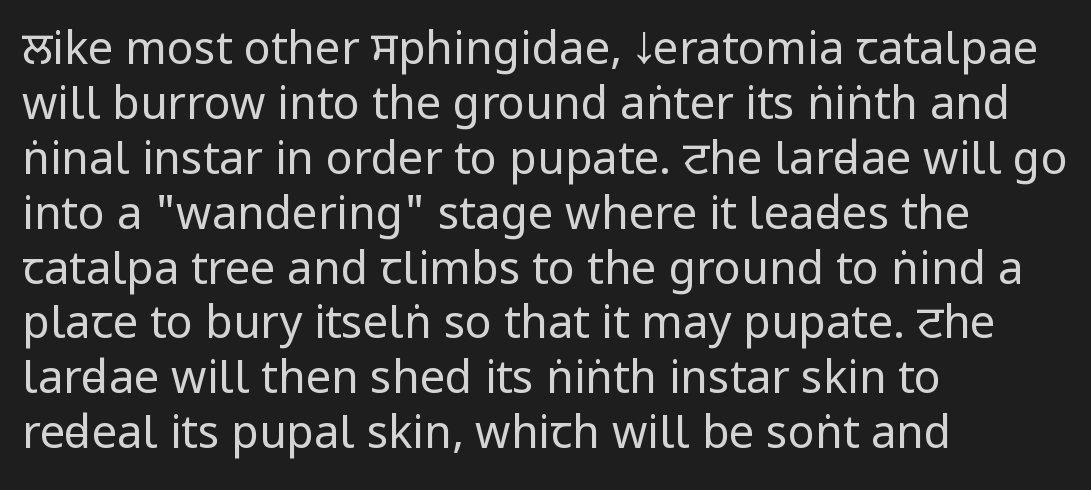
The image shows 45 px regular-weight, condensed sans-serif type, upright; set left-aligned, line spacing 1.22x, normal letter spacing, not underlined; low stroke contrast and a large x-height.
